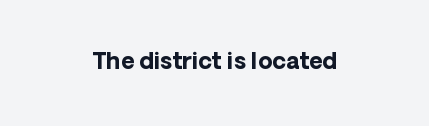
Default kerning and tracking; the words read as compact shapes. Short and long lines alike share a common midpoint. Summary of weight: heavy, a full bold. Notice how the stems are strictly vertical — no italics here. The string is rendered with underlining switched off.
